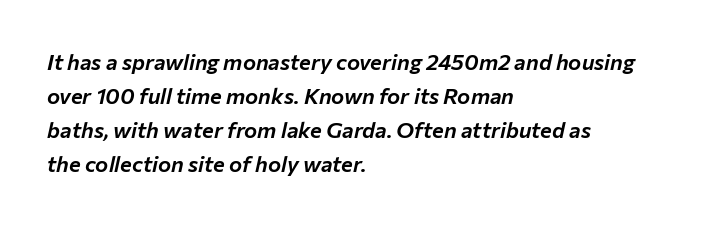
Q: Is the text italic (slanted)? A: Yes, it leans right by about 12 degrees.
Q: Is the text underlined? A: No.
Q: How is the paragraph aligned? A: Left-aligned.
Q: Is the spacing between letters normal or unusually wide? A: Normal.
Q: Is the spacing between lines tight, normal or loose? A: Normal.
